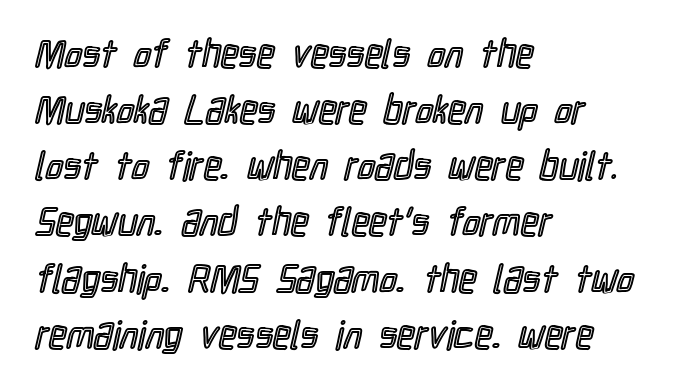
Short and long lines alike share a common starting point at left. The letters advance in unequal steps, a hallmark of proportional type. Nobody touched the tracking dial on this one.
